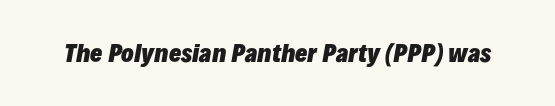
Looking at the ascenders, they clearly lean. Caption: standard tracking, unaltered. Pretty heavy lettering here — definitely bold. The baseline area is clear.
